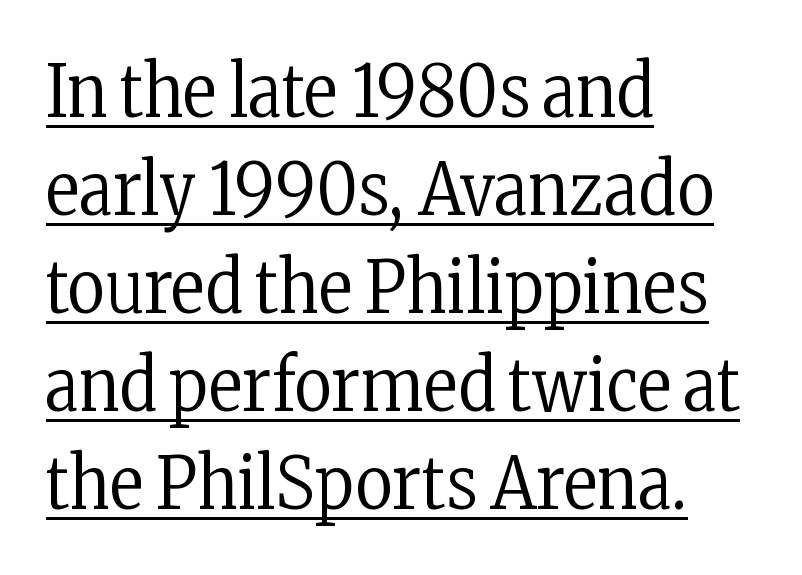
Q: Is the text bold? A: No.
Q: Is the text italic (slanted)? A: No, it is upright.
Q: Is the typeface a serif or a sans-serif typeface? A: Serif.
Q: Is the text underlined? A: Yes.
Q: How is the paragraph aligned? A: Left-aligned.
Q: Is the spacing between letters normal or unusually wide? A: Normal.
Q: Is the spacing between lines tight, normal or loose? A: Normal.
Q: Width (condensed, normal, or wide)? A: Condensed.
Q: Stroke contrast? A: Low.
Q: x-height? A: Medium.
Q: Monospaced? A: No.
